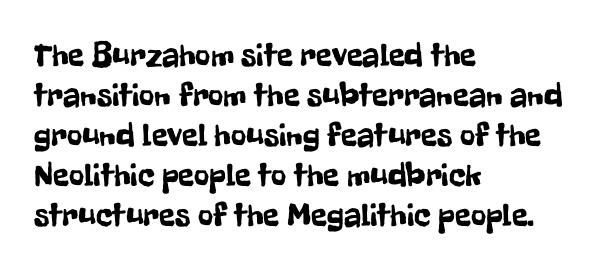
Q: Is the text italic (slanted)? A: No, it is upright.
Q: Is the typeface a serif or a sans-serif typeface? A: Sans-serif.
Q: Is the text underlined? A: No.
Q: How is the paragraph aligned? A: Left-aligned.
Q: Is the spacing between letters normal or unusually wide? A: Normal.
Q: Width (condensed, normal, or wide)? A: Condensed.
Q: Stroke contrast? A: Low.
Q: x-height? A: Medium.
Q: Monospaced? A: No.
